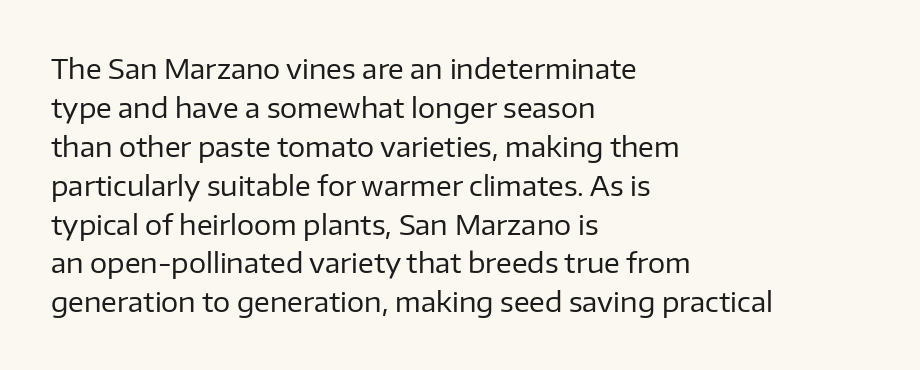
{"italic": "no", "bold": "no", "underline": "no", "align": "left", "line_spacing": "normal", "line_spacing_ratio": 1.44, "letter_spacing": "normal", "letter_spacing_em": 0.0, "glyph_px": 27}
